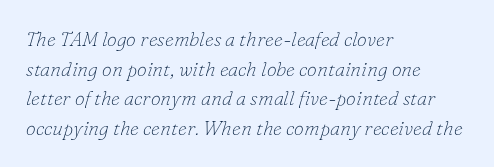
{"italic": "yes", "lean": "right", "slant_degrees": 16, "bold": "no", "underline": "no", "align": "left", "line_spacing": "normal", "line_spacing_ratio": 1.48, "letter_spacing": "normal", "letter_spacing_em": 0.0, "glyph_px": 20}
